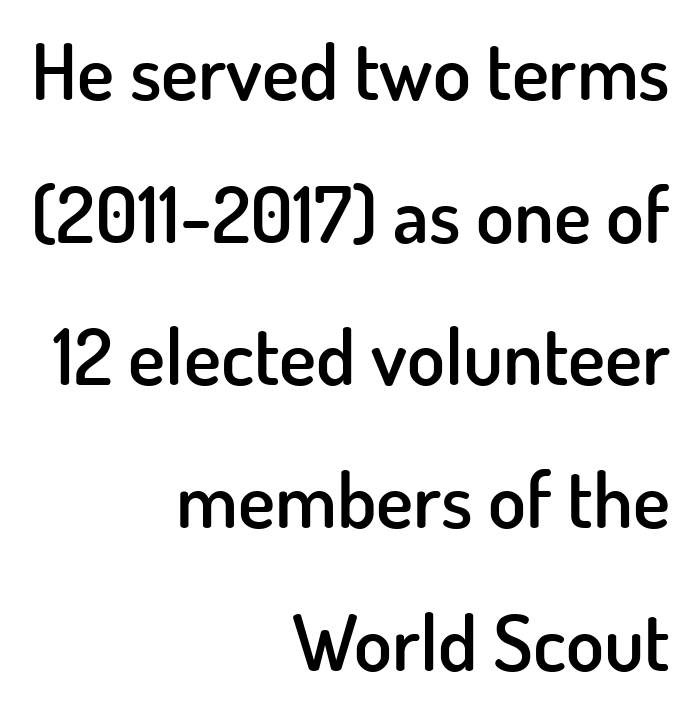
{"serif": "no", "italic": "no", "bold": "semi", "weight": "semibold", "width": "normal", "stroke_contrast": "low", "x_height": "small", "monospaced": "no", "underline": "no", "align": "right", "line_spacing_ratio": 1.83, "letter_spacing": "normal", "letter_spacing_em": 0.0, "glyph_px": 78}
